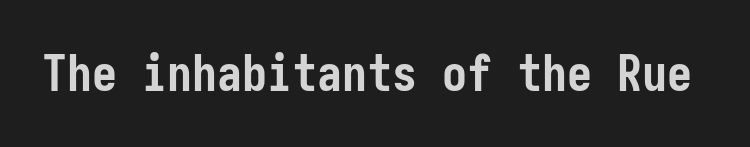
The image shows 50 px semibold, condensed sans-serif type, upright; set normal letter spacing, not underlined; low stroke contrast and a medium x-height.
